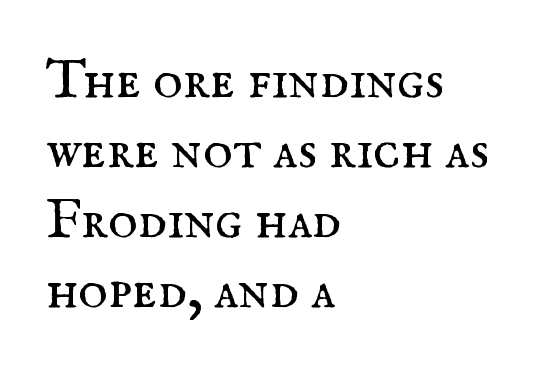
Clear beneath every line of the passage. The type family on display is of the serif kind. Students, observe: this is what conventionally led text looks like. Is this a fixed-width face? No — the glyphs have proportional, varying widths. Summary of weight: not heavy and not bold.
